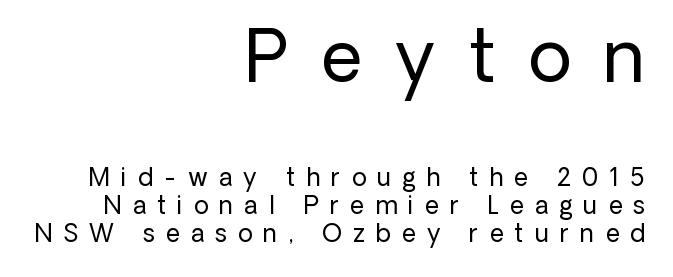
The rendering inserts visible extra space after every character. The zone under the glyphs is completely vacant. This is the regular roman posture of the typeface. Stroke thickness stays within the range of a standard reading face or lighter.
